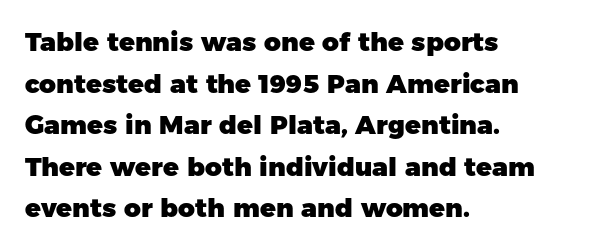
{"italic": "no", "bold": "yes", "underline": "no", "align": "left", "line_spacing": "normal", "line_spacing_ratio": 1.6, "letter_spacing": "normal", "letter_spacing_em": 0.0, "glyph_px": 26}
